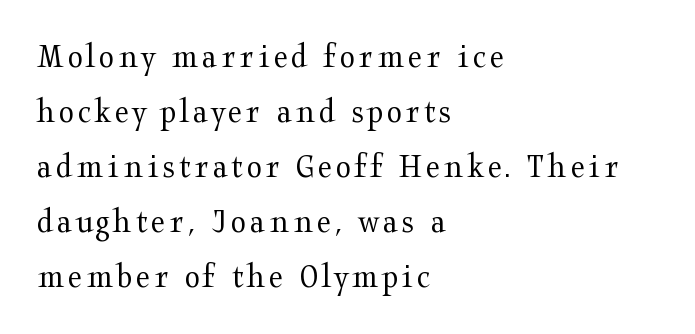
{"serif": "yes", "italic": "no", "bold": "no", "weight": "regular", "width": "wide", "stroke_contrast": "medium", "x_height": "medium", "monospaced": "no", "underline": "no", "align": "left", "line_spacing": "normal", "line_spacing_ratio": 1.57, "glyph_px": 35}
